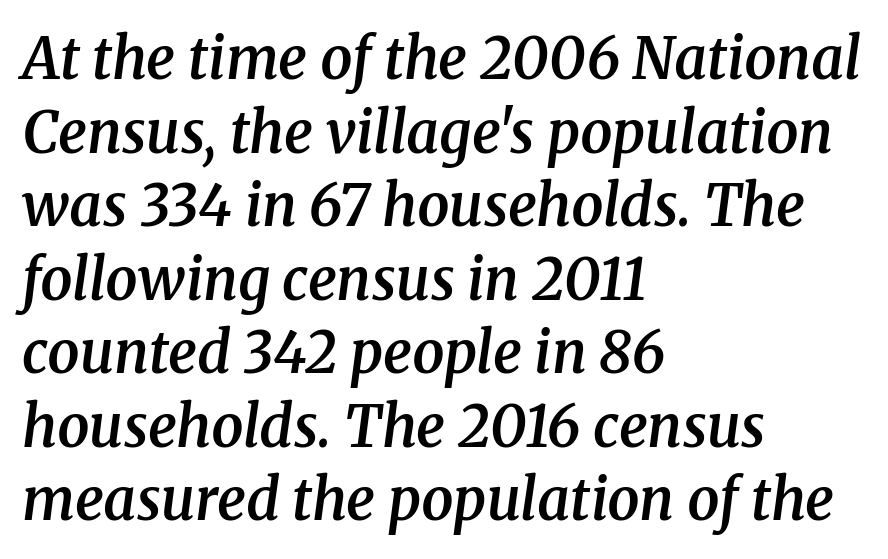
The image shows 57 px semibold serif type, italic (leaning right); set left-aligned, normal line spacing (1.29x), normal letter spacing, not underlined; medium stroke contrast and a medium x-height.
